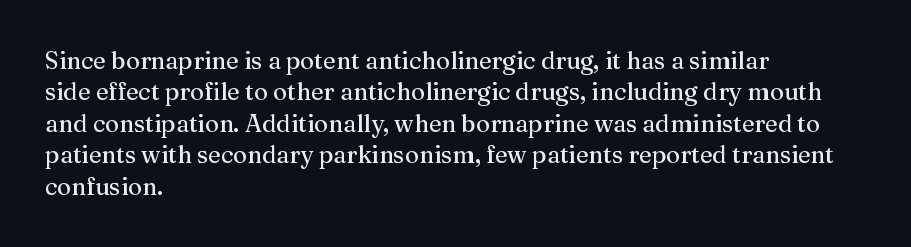
Q: Is the text italic (slanted)? A: No, it is upright.
Q: Is the text underlined? A: No.
Q: How is the paragraph aligned? A: Left-aligned.
Q: Is the spacing between letters normal or unusually wide? A: Normal.
Q: Is the spacing between lines tight, normal or loose? A: Normal.
